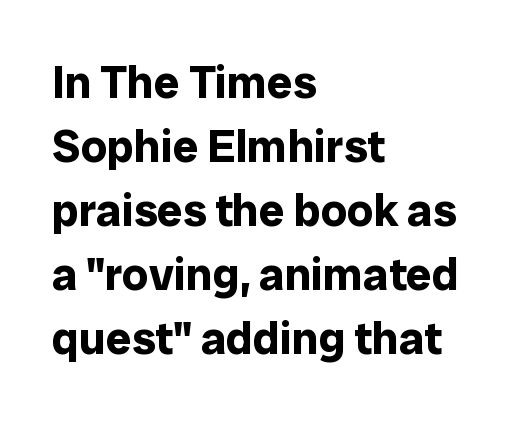
The type is set solid horizontally, with unmodified tracking. This sample keeps an unexceptional amount of space between lines. The rendering shows plain stroke endings on the letterforms — a sans-serif design. Each row of text sits above clean, open space. The axis of the letterforms is exactly vertical. In terms of weight, the rendering is a true, heavy bold.
